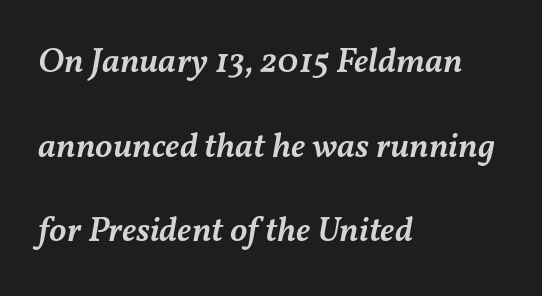
{"italic": "yes", "lean": "right", "slant_degrees": 11, "bold": "semi", "weight": "semibold", "width": "normal", "stroke_contrast": "medium", "x_height": "medium", "monospaced": "no", "underline": "no", "align": "left", "line_spacing": "loose", "line_spacing_ratio": 2.42, "letter_spacing": "normal", "letter_spacing_em": 0.0, "glyph_px": 35}
